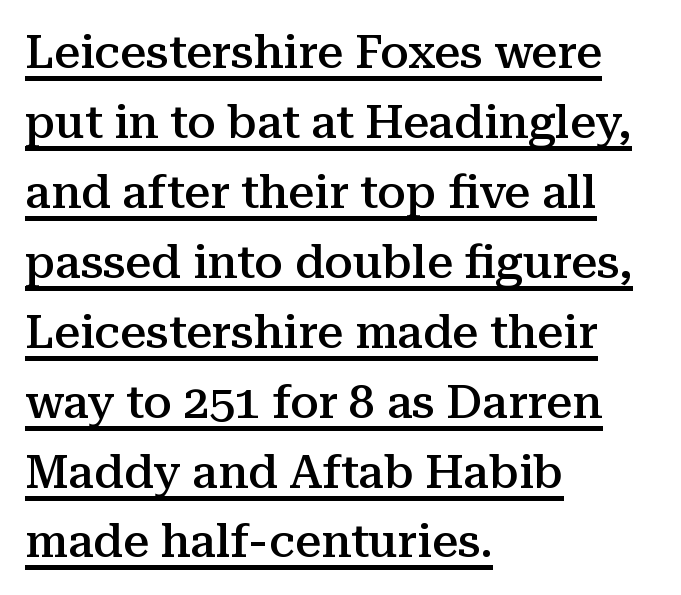
Moderately thickened strokes mark this as semibold type. The letters carry serifs — small finishing strokes at the ends of their stems. Which margin do the lines hug? The left one — the right edge is uneven. Descenders here cross a horizontal rule under the line. It's the straight-up-and-down kind of type. How would I describe the line gaps? Plain and ordinary.
